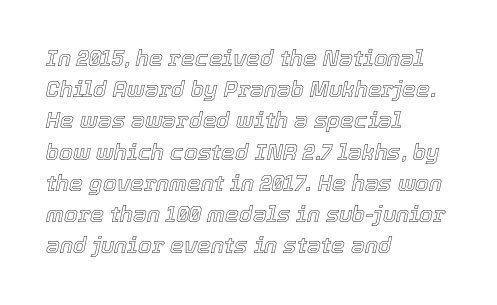
The image shows 22 px text type, italic (leaning right); set left-aligned, normal line spacing (1.42x), normal letter spacing, not underlined.
